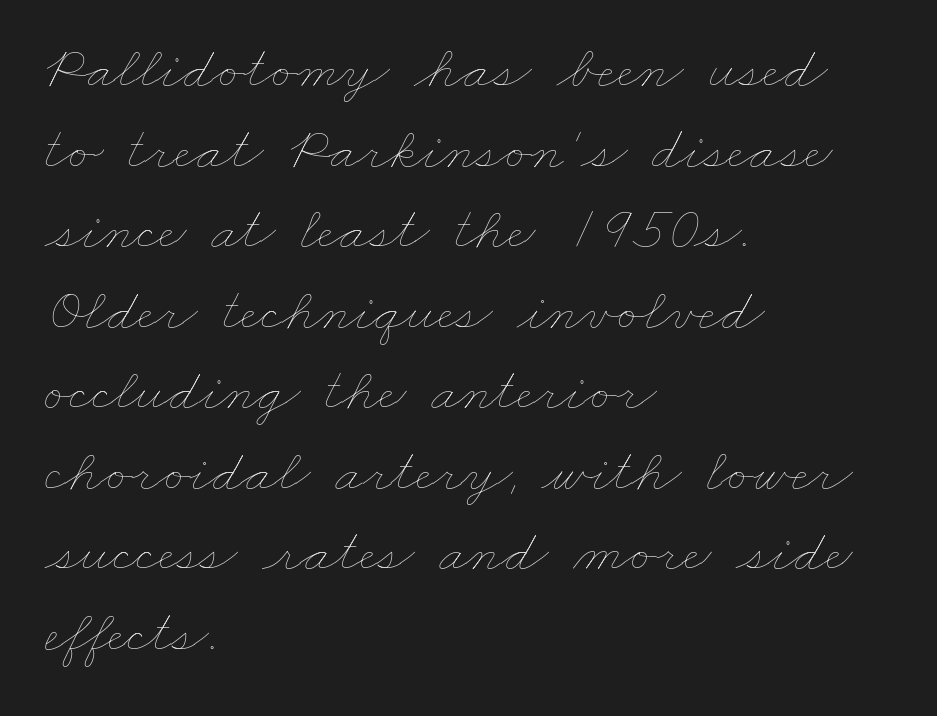
Heft: none added — not bold. The specimen omits any rule beneath the text block's lines. These lines are rendered in a variable-pitch font. These lines stack with their left ends in a neat column. Spacing between characters is what you'd get straight out of the box. Notice how descenders clear the ascenders below comfortably — that's standard leading.
